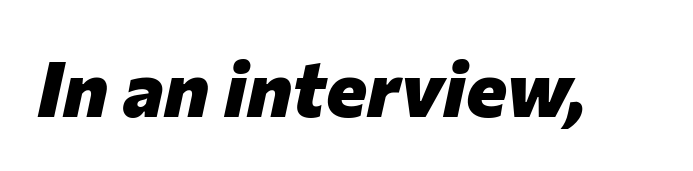
{"italic": "yes", "lean": "right", "slant_degrees": 12, "bold": "yes", "weight": "heavy", "width": "normal", "stroke_contrast": "low", "x_height": "medium", "monospaced": "no", "underline": "no", "letter_spacing": "normal", "letter_spacing_em": 0.0, "glyph_px": 78}
